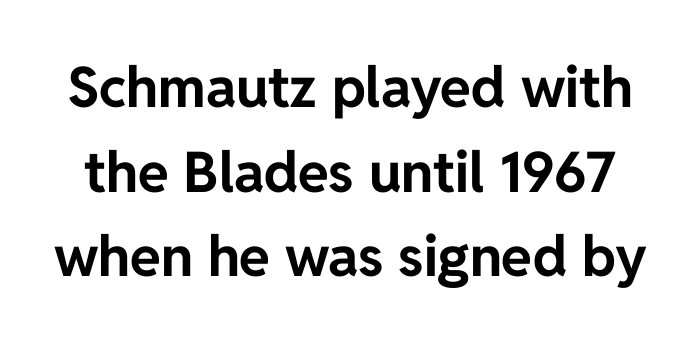
{"serif": "no", "italic": "no", "bold": "yes", "weight": "bold", "width": "normal", "stroke_contrast": "low", "x_height": "medium", "monospaced": "no", "underline": "no", "line_spacing": "normal", "line_spacing_ratio": 1.51, "letter_spacing": "normal", "letter_spacing_em": 0.0, "glyph_px": 56}
